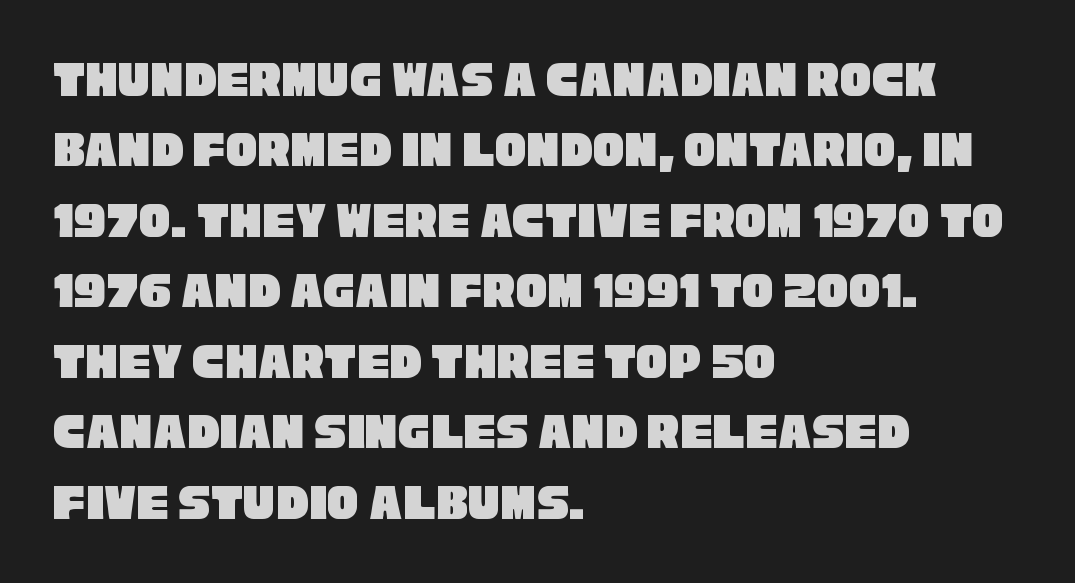
{"serif": "no", "width": "condensed", "stroke_contrast": "low", "x_height": "large", "monospaced": "no", "underline": "no", "align": "left", "line_spacing": "normal", "line_spacing_ratio": 1.33, "letter_spacing": "normal", "letter_spacing_em": 0.0, "glyph_px": 53}
